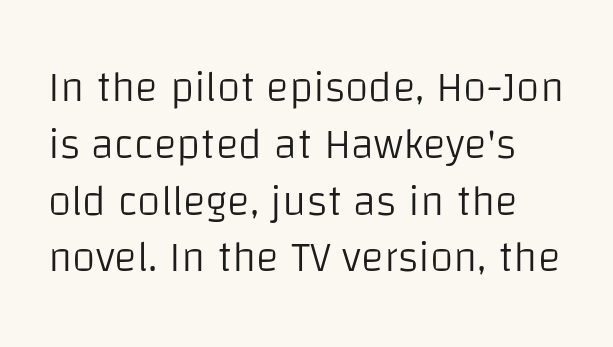
Whoever set this chose a conventional vertical rhythm. Underlining? Definitely not there. The strokes are not fattened; the text isn't bold. No extra tracking has been applied to these lines.
